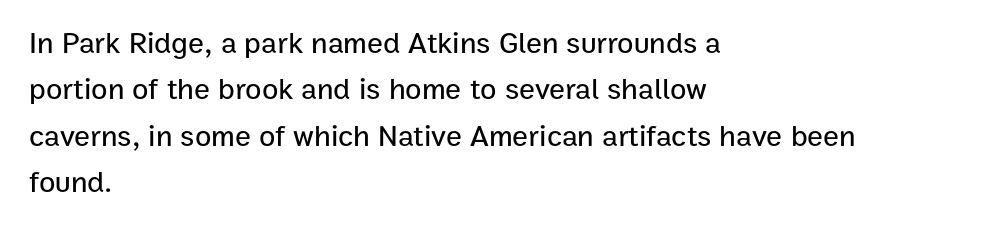
{"serif": "no", "italic": "no", "width": "normal", "stroke_contrast": "low", "x_height": "medium", "monospaced": "no", "underline": "no", "align": "left", "line_spacing": "normal", "line_spacing_ratio": 1.55, "letter_spacing": "normal", "letter_spacing_em": 0.0, "glyph_px": 30}
